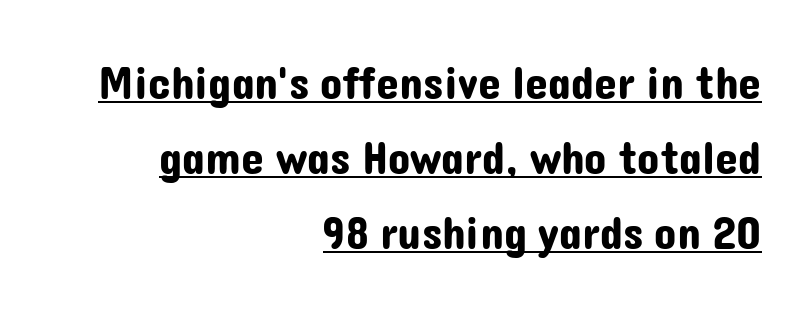
Underlined type. Proportional: the letters do not fall into vertical columns. The letters carry no serifs — their stems end cleanly without finishing strokes. Short note: letters normally spaced. A typesetter would call this leading conventional body-copy spacing. Posture: upright roman.
